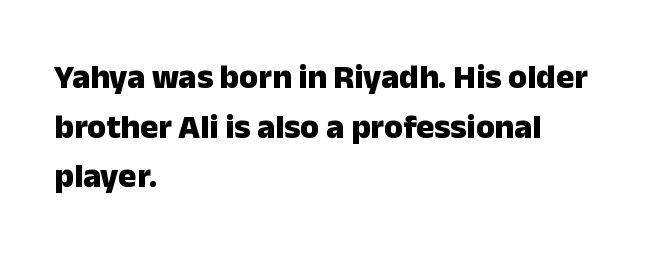
Q: Is the text bold? A: Yes.
Q: Is the text italic (slanted)? A: No, it is upright.
Q: Is the typeface a serif or a sans-serif typeface? A: Sans-serif.
Q: Is the text underlined? A: No.
Q: How is the paragraph aligned? A: Left-aligned.
Q: Is the spacing between letters normal or unusually wide? A: Normal.
Q: Is the spacing between lines tight, normal or loose? A: Normal.
Q: Width (condensed, normal, or wide)? A: Normal.
Q: Stroke contrast? A: Low.
Q: x-height? A: Medium.
Q: Monospaced? A: No.
